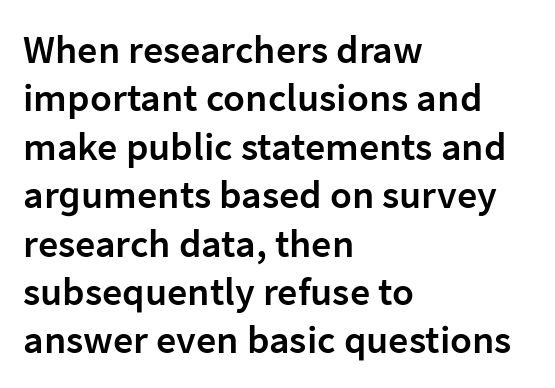
{"serif": "no", "italic": "no", "bold": "semi", "weight": "semibold", "width": "normal", "stroke_contrast": "low", "x_height": "medium", "monospaced": "no", "underline": "no", "align": "left", "line_spacing_ratio": 1.21, "letter_spacing": "normal", "letter_spacing_em": 0.0, "glyph_px": 40}
